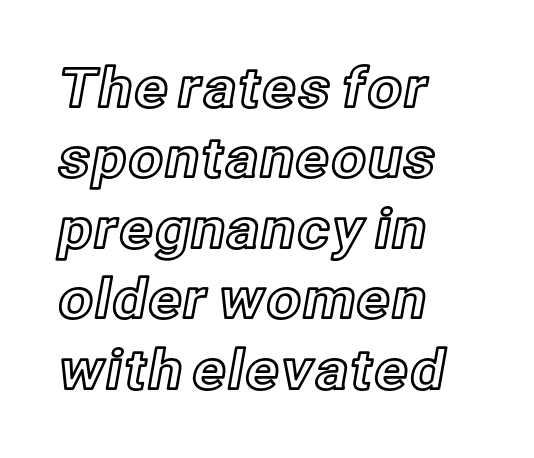
{"width": "normal", "x_height": "medium", "monospaced": "no", "underline": "no", "align": "left", "line_spacing": "normal", "line_spacing_ratio": 1.28, "letter_spacing": "normal", "letter_spacing_em": 0.0, "glyph_px": 55}
